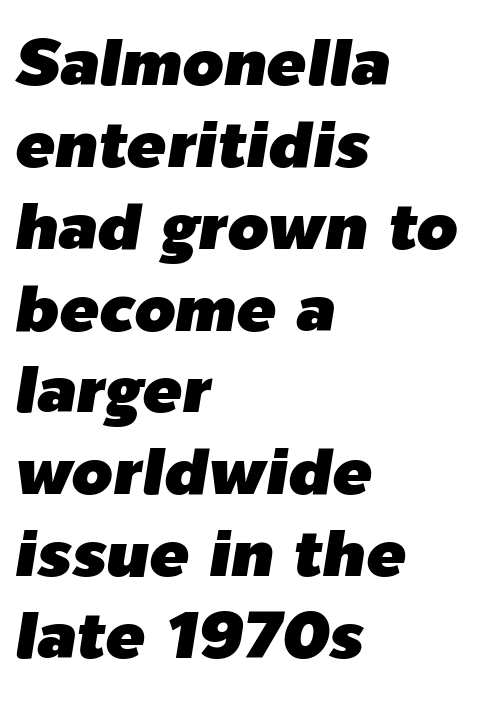
Characters are canted at an angle relative to the baseline's perpendicular. The letters advance in unequal steps, a hallmark of proportional type. Words float on clear page, feet unadorned. The type is set solid horizontally, with unmodified tracking.
